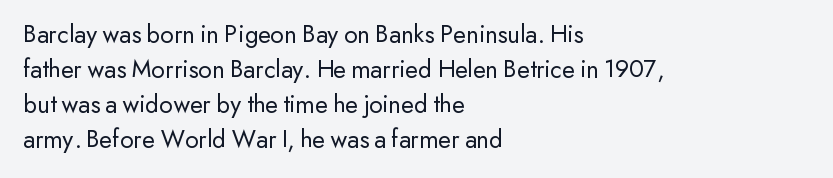
The strip under each line holds only bare page. Short note: letters normally spaced. The axis of the letterforms is exactly vertical. Line spacing here is normal. The rendering anchors every line to the left-hand side.
